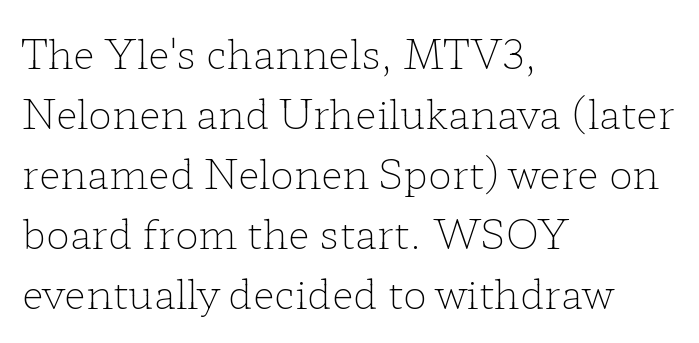
The image shows 40 px light, wide serif type, upright; set left-aligned, normal line spacing (1.5x), normal letter spacing, not underlined; low stroke contrast and a medium x-height.
